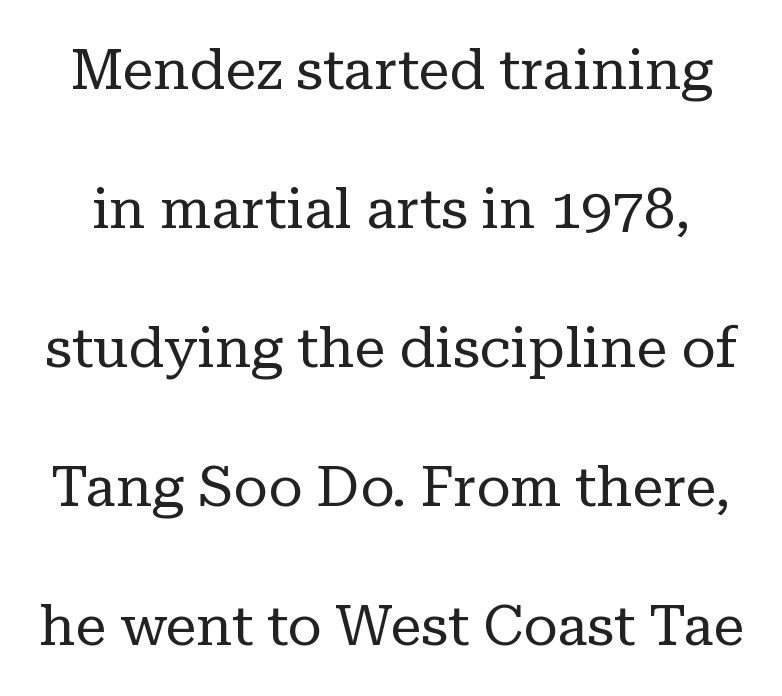
Q: Is the text bold? A: No.
Q: Is the text italic (slanted)? A: No, it is upright.
Q: Is the typeface a serif or a sans-serif typeface? A: Serif.
Q: Is the text underlined? A: No.
Q: Is the spacing between letters normal or unusually wide? A: Normal.
Q: Is the spacing between lines tight, normal or loose? A: Loose.
Q: Width (condensed, normal, or wide)? A: Normal.
Q: Stroke contrast? A: Low.
Q: x-height? A: Medium.
Q: Monospaced? A: No.
